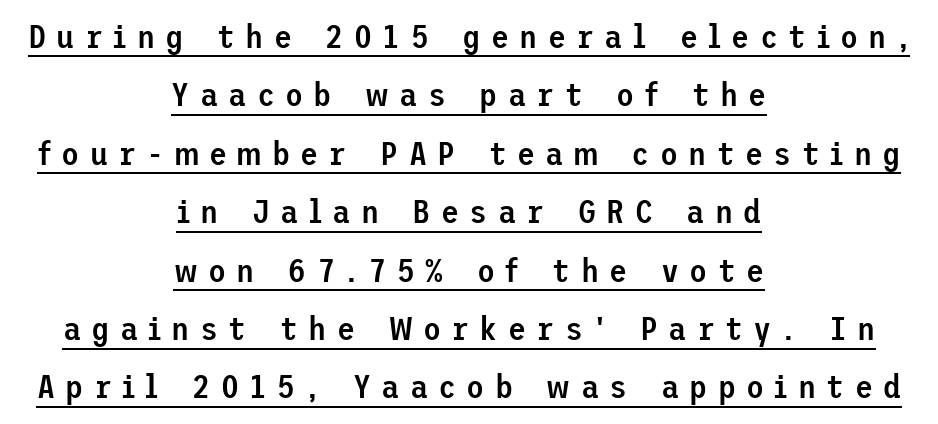
The image shows 33 px semibold sans-serif type, upright; set centered, line spacing 1.77x, unusually wide letter spacing (+0.31 em), underlined; low stroke contrast and a medium x-height.
